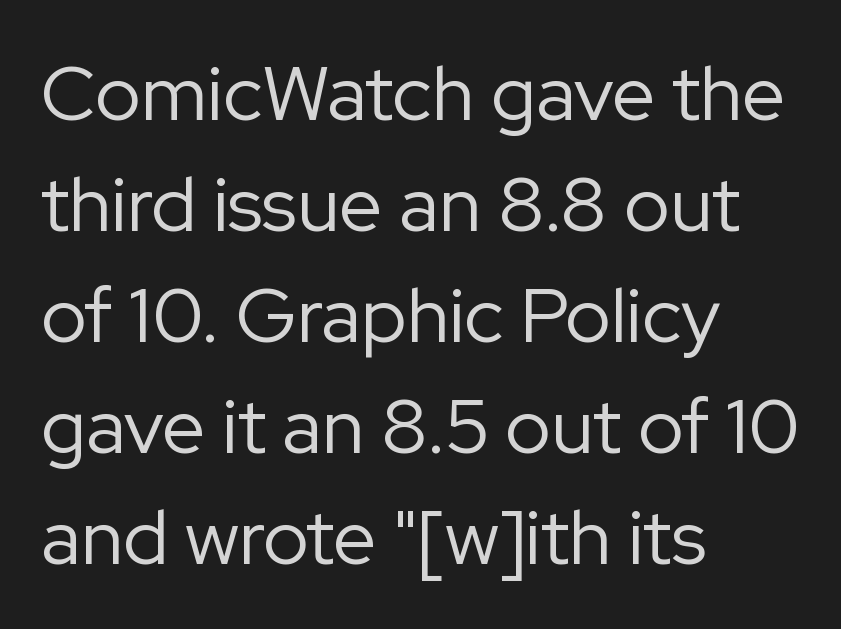
Q: Is the text bold? A: No.
Q: Is the text italic (slanted)? A: No, it is upright.
Q: Is the typeface a serif or a sans-serif typeface? A: Sans-serif.
Q: Is the text underlined? A: No.
Q: How is the paragraph aligned? A: Left-aligned.
Q: Is the spacing between letters normal or unusually wide? A: Normal.
Q: Is the spacing between lines tight, normal or loose? A: Normal.
Q: Width (condensed, normal, or wide)? A: Normal.
Q: Stroke contrast? A: Low.
Q: x-height? A: Medium.
Q: Monospaced? A: No.
